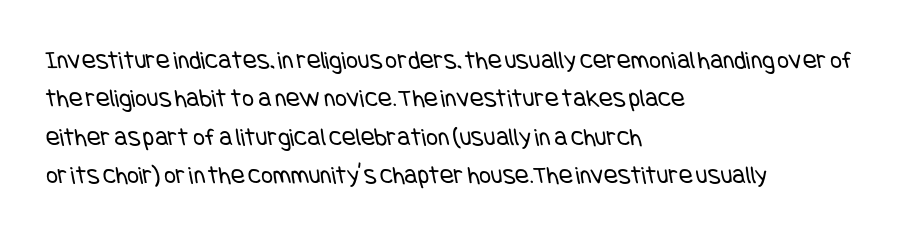
Observe the ordinary spacing: letters are neighbours, not strangers. Ink coverage per letter is moderate at most. The lines are quadded left. Does the leading feel generous? No, just average.
